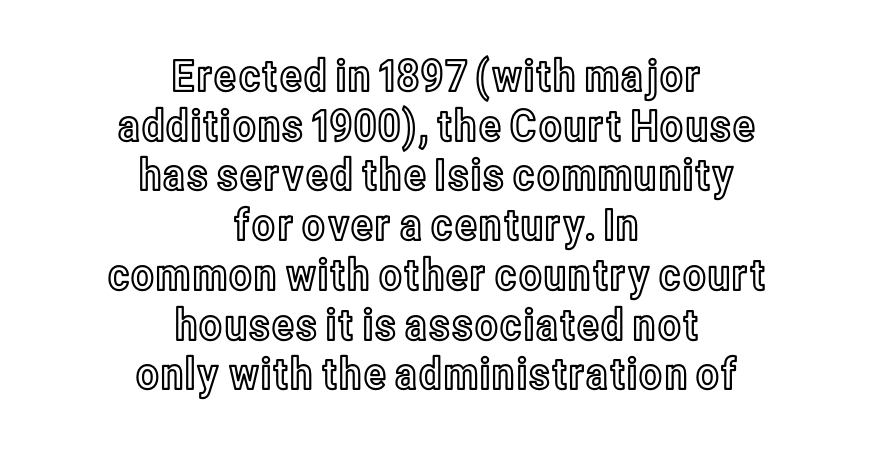
Q: Is the text italic (slanted)? A: No, it is upright.
Q: Is the text underlined? A: No.
Q: How is the paragraph aligned? A: Centered.
Q: Is the spacing between letters normal or unusually wide? A: Normal.
Q: Is the spacing between lines tight, normal or loose? A: Tight.
Q: Width (condensed, normal, or wide)? A: Condensed.
Q: x-height? A: Medium.
Q: Monospaced? A: No.
